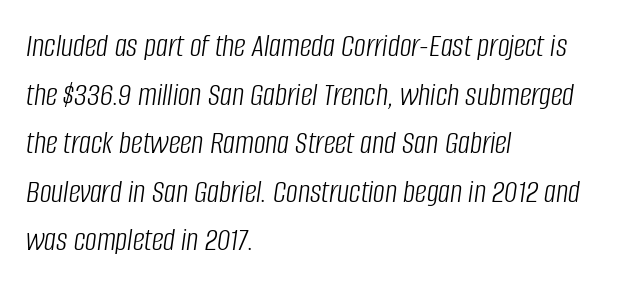
The cut favours lightness, reaching ordinary text weight at its darkest. Italic? Definitely — the glyphs are oblique. Rows of type keep a routine distance in the vertical direction. Has an underline been added? It has not. Compared with a centered layout, this one pins lines to the left instead.
